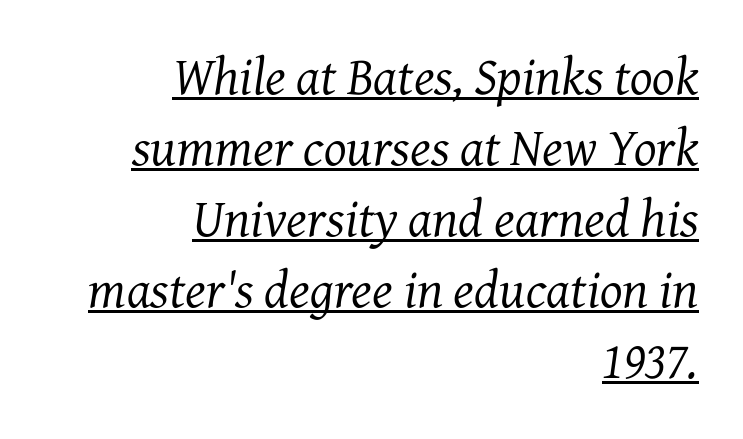
{"serif": "yes", "italic": "yes", "lean": "right", "slant_degrees": 7, "bold": "no", "weight": "regular", "width": "normal", "stroke_contrast": "medium", "x_height": "medium", "monospaced": "no", "underline": "yes", "align": "right", "line_spacing": "normal", "line_spacing_ratio": 1.34, "letter_spacing": "normal", "letter_spacing_em": 0.0, "glyph_px": 53}
